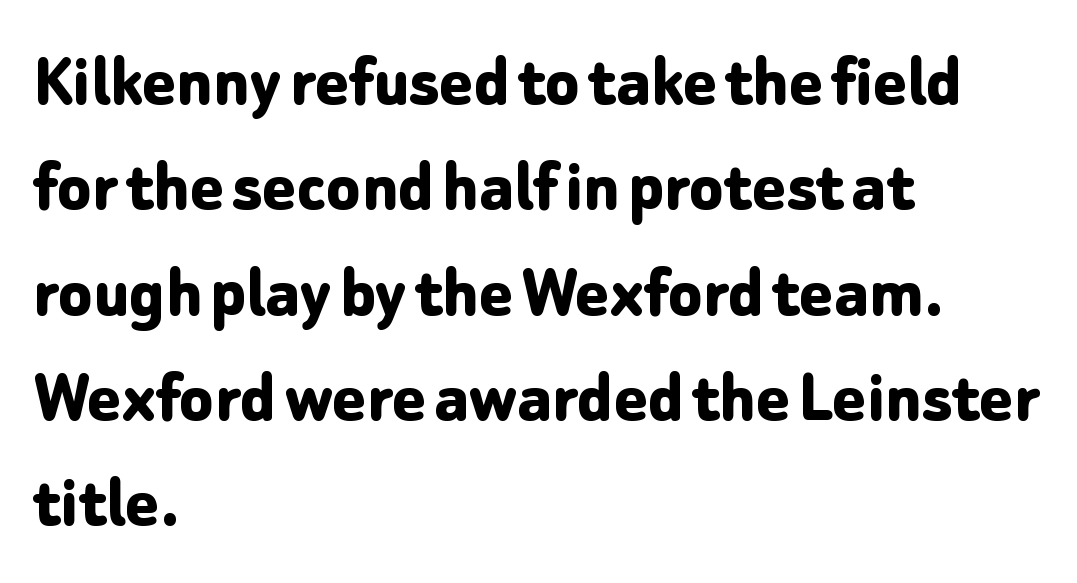
{"serif": "no", "italic": "no", "bold": "yes", "weight": "bold", "width": "normal", "stroke_contrast": "low", "x_height": "medium", "monospaced": "no", "underline": "no", "align": "left", "line_spacing": "normal", "line_spacing_ratio": 1.35, "letter_spacing": "normal", "letter_spacing_em": 0.0, "glyph_px": 78}
